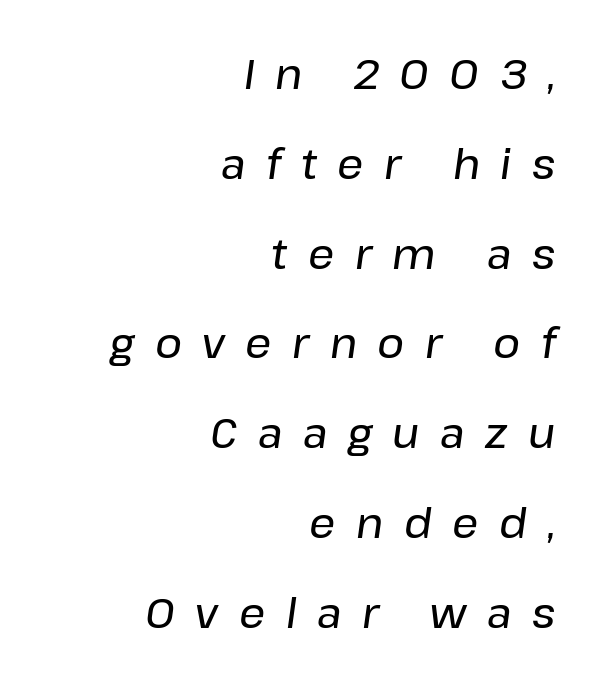
The image shows 41 px text type, italic (leaning right); set right-aligned, loose line spacing (2.19x), unusually wide letter spacing (+0.5 em), not underlined; low stroke contrast and a medium x-height.
